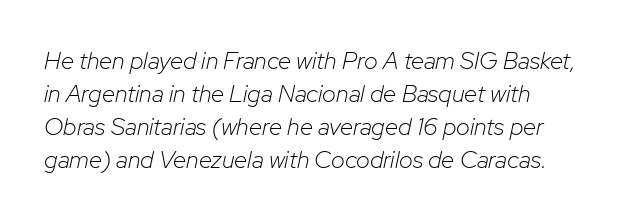
{"italic": "yes", "lean": "right", "slant_degrees": 12, "bold": "no", "underline": "no", "align": "left", "line_spacing": "normal", "line_spacing_ratio": 1.38, "letter_spacing": "normal", "letter_spacing_em": 0.0, "glyph_px": 24}
